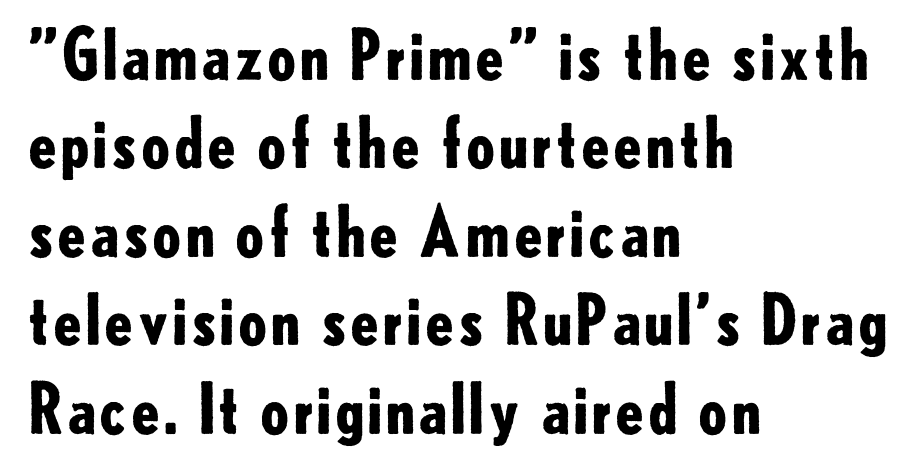
The image shows 68 px bold sans-serif type, upright; set left-aligned, normal line spacing (1.3x), normal letter spacing, not underlined; low stroke contrast and a small x-height.
